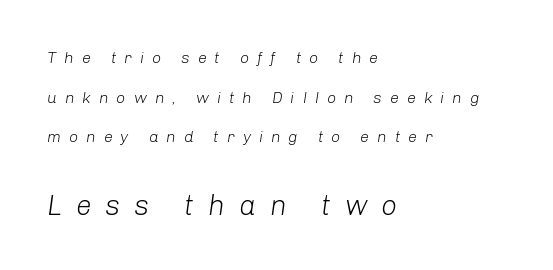
{"italic": "yes", "lean": "right", "slant_degrees": 8, "bold": "no", "weight": "light", "width": "normal", "stroke_contrast": "low", "x_height": "medium", "monospaced": "no", "underline": "no", "align": "left", "line_spacing": "loose", "line_spacing_ratio": 2.48, "letter_spacing": "wide", "letter_spacing_em": 0.5, "larger_block": "second", "size_ratio": 1.75, "glyph_px": 28}
